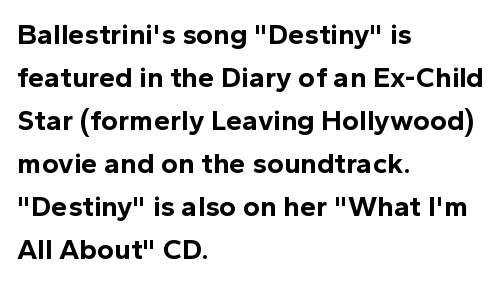
{"serif": "no", "italic": "no", "bold": "yes", "weight": "bold", "width": "normal", "x_height": "medium", "monospaced": "no", "underline": "no", "align": "left", "line_spacing": "normal", "line_spacing_ratio": 1.48, "letter_spacing": "normal", "letter_spacing_em": 0.0, "glyph_px": 29}
